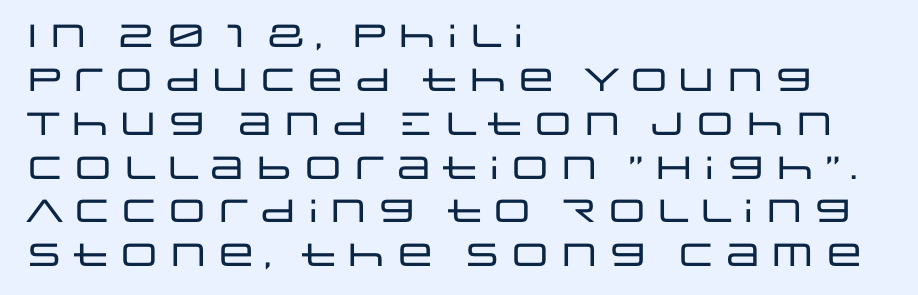
The image shows 32 px wide sans-serif type, upright; set left-aligned, normal line spacing (1.37x), normal letter spacing, not underlined; low stroke contrast and a large x-height.
